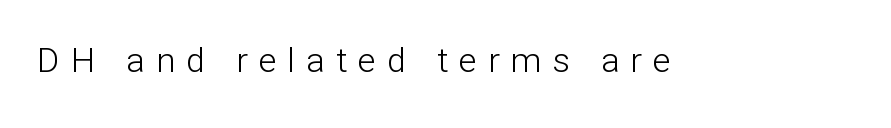
Here the designer chose a conventional face with non-uniform glyph widths. Only glyphs here, with clear space below each row. The letters stand straight up with perfectly vertical stems. The face looks like a standard text weight, possibly lighter. These lines have a slow, spaced-out rhythm from letter to letter. The glyphs in this specimen are sans serif.
